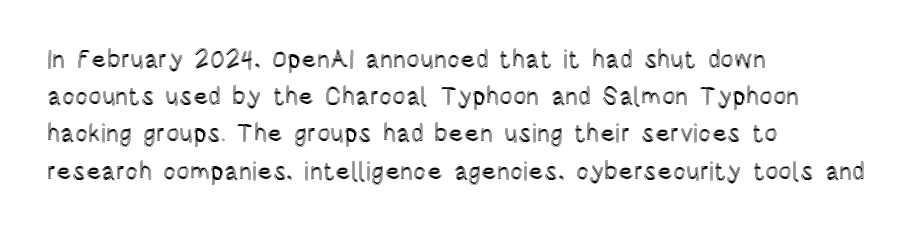
{"italic": "no", "underline": "no", "align": "left", "line_spacing": "normal", "line_spacing_ratio": 1.49, "letter_spacing": "normal", "letter_spacing_em": 0.0, "glyph_px": 25}
